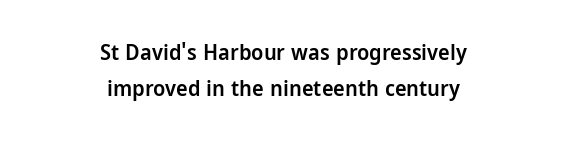
If you drew a line through each stem, it would be perfectly vertical. Students, note that the glyphs here touch the page at normal intervals. These lines are centered, leaving both edges ragged. Normally led — the rows are evenly, conventionally spaced.
